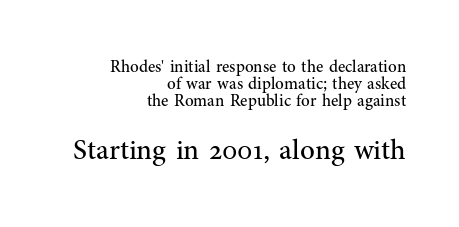
Q: Is the text bold? A: No.
Q: Is the text italic (slanted)? A: No, it is upright.
Q: Is the typeface a serif or a sans-serif typeface? A: Serif.
Q: Is the text underlined? A: No.
Q: How is the paragraph aligned? A: Right-aligned.
Q: Is the spacing between letters normal or unusually wide? A: Normal.
Q: Is the spacing between lines tight, normal or loose? A: Tight.
Q: Which block of text is set in a larger size, the first (top) or the second (bottom)? A: The second (bottom) one.
Q: Width (condensed, normal, or wide)? A: Normal.
Q: Stroke contrast? A: Medium.
Q: x-height? A: Medium.
Q: Monospaced? A: No.
